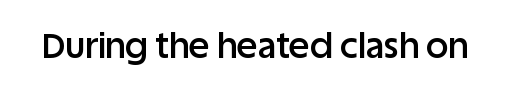
Q: Is the text bold? A: Semi-bold.
Q: Is the text italic (slanted)? A: No, it is upright.
Q: Is the typeface a serif or a sans-serif typeface? A: Sans-serif.
Q: Is the text underlined? A: No.
Q: Is the spacing between letters normal or unusually wide? A: Normal.
Q: Width (condensed, normal, or wide)? A: Normal.
Q: Stroke contrast? A: Low.
Q: x-height? A: Large.
Q: Monospaced? A: No.
